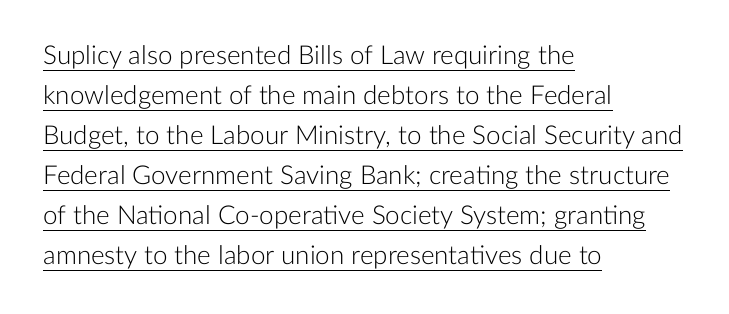
The image shows 26 px text type, upright; set left-aligned, normal line spacing (1.54x), normal letter spacing, underlined.
